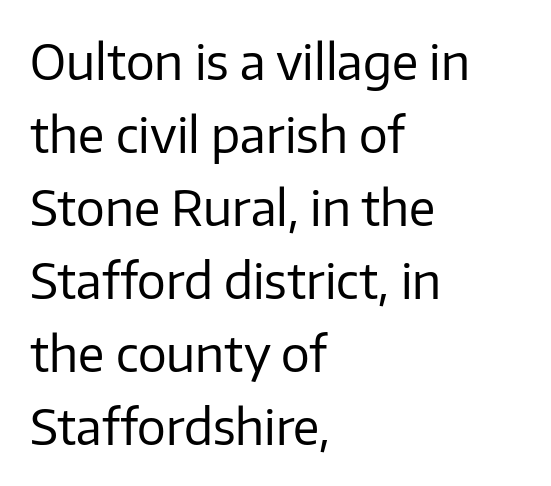
The image shows 48 px regular-weight sans-serif type, upright; set left-aligned, normal line spacing (1.52x), normal letter spacing, not underlined; low stroke contrast and a medium x-height.
